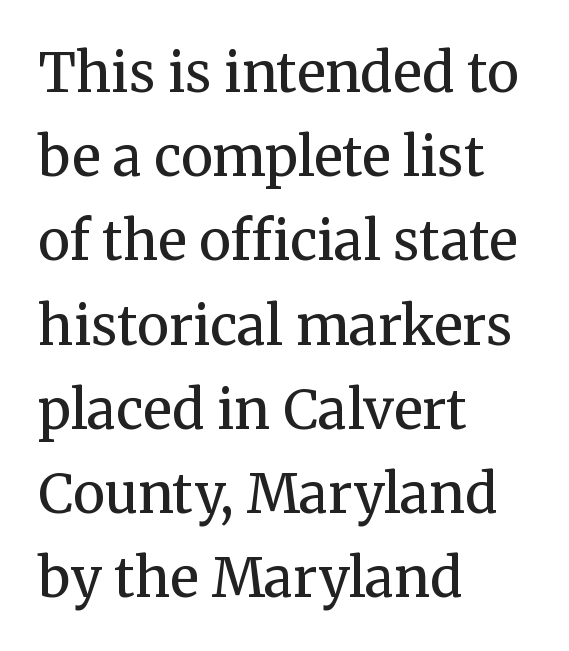
The image shows 54 px regular-weight serif type, upright; set left-aligned, normal line spacing (1.56x), normal letter spacing, not underlined; medium stroke contrast and a medium x-height.
